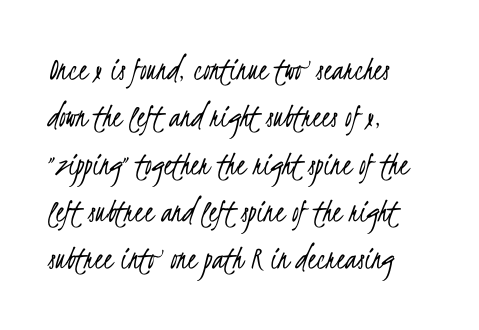
The image shows 34 px light, condensed sans-serif type; set left-aligned, normal line spacing (1.39x), normal letter spacing, not underlined; low stroke contrast and a small x-height.
